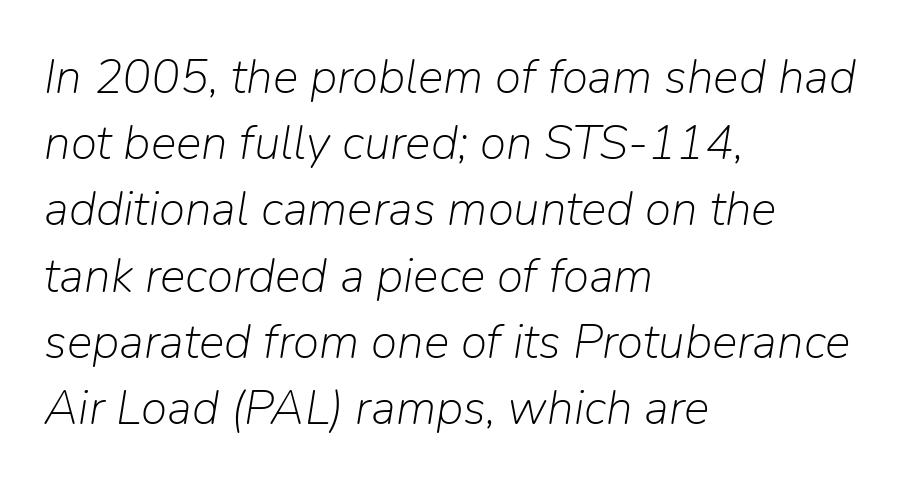
The image shows 48 px light type, italic (leaning right); set left-aligned, normal line spacing (1.38x), normal letter spacing, not underlined; low stroke contrast and a medium x-height.
